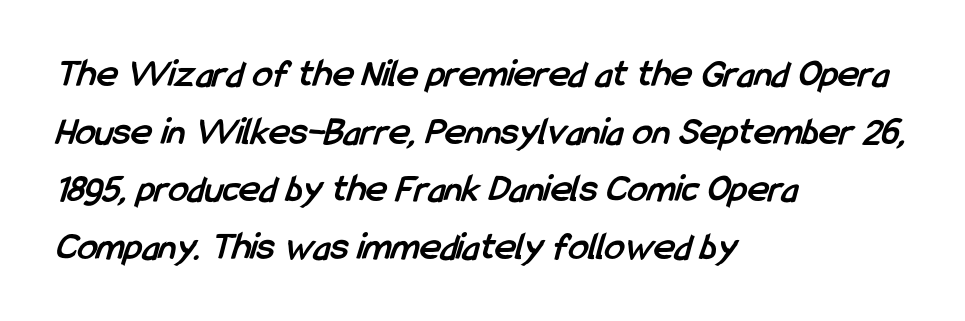
{"serif": "no", "bold": "yes", "weight": "semibold", "width": "condensed", "stroke_contrast": "low", "x_height": "medium", "monospaced": "no", "underline": "no", "align": "left", "line_spacing": "normal", "line_spacing_ratio": 1.44, "letter_spacing": "normal", "letter_spacing_em": 0.0, "glyph_px": 40}
